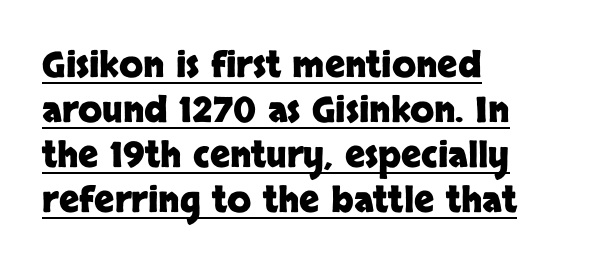
Q: Is the text bold? A: Yes.
Q: Is the text italic (slanted)? A: No, it is upright.
Q: Is the typeface a serif or a sans-serif typeface? A: Sans-serif.
Q: Is the text underlined? A: Yes.
Q: How is the paragraph aligned? A: Left-aligned.
Q: Is the spacing between letters normal or unusually wide? A: Normal.
Q: Is the spacing between lines tight, normal or loose? A: Normal.
Q: Width (condensed, normal, or wide)? A: Normal.
Q: Stroke contrast? A: Low.
Q: x-height? A: Large.
Q: Monospaced? A: No.
